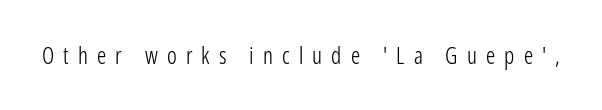
How are the letters spaced? Widely, with obvious added tracking. Beneath every word, the page is bare. It's the straight-up-and-down kind of type. Is the stroke heavy? The answer is a plain regular-or-lighter.
